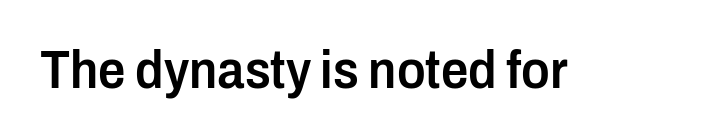
Q: Is the text bold? A: Semi-bold.
Q: Is the text italic (slanted)? A: No, it is upright.
Q: Is the typeface a serif or a sans-serif typeface? A: Sans-serif.
Q: Is the text underlined? A: No.
Q: Is the spacing between letters normal or unusually wide? A: Normal.
Q: Width (condensed, normal, or wide)? A: Condensed.
Q: Stroke contrast? A: Low.
Q: x-height? A: Medium.
Q: Monospaced? A: No.
